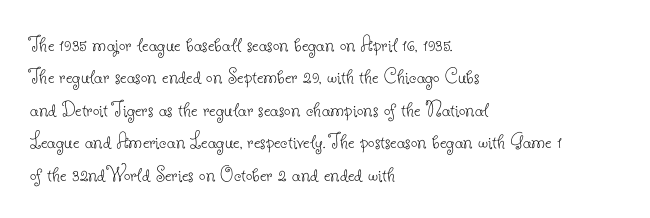
The image shows 23 px text type, upright; set left-aligned, normal line spacing (1.41x), normal letter spacing, not underlined.
